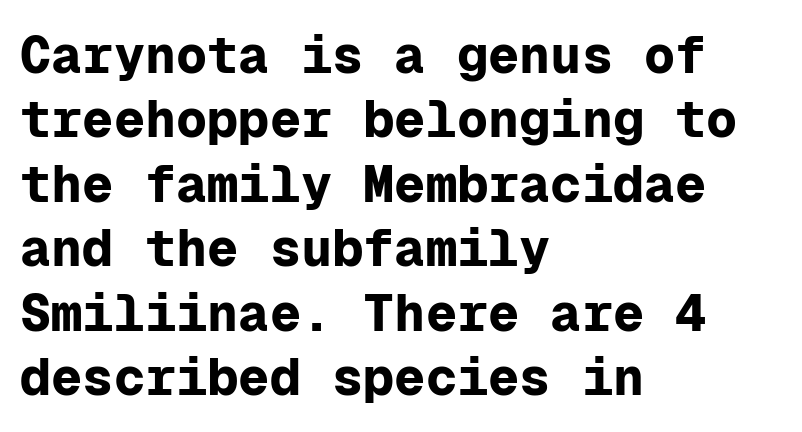
Q: Is the text bold? A: Yes.
Q: Is the text italic (slanted)? A: No, it is upright.
Q: Is the typeface a serif or a sans-serif typeface? A: Sans-serif.
Q: Is the text underlined? A: No.
Q: How is the paragraph aligned? A: Left-aligned.
Q: Is the spacing between letters normal or unusually wide? A: Normal.
Q: Width (condensed, normal, or wide)? A: Normal.
Q: Stroke contrast? A: Low.
Q: x-height? A: Medium.
Q: Monospaced? A: Yes.
